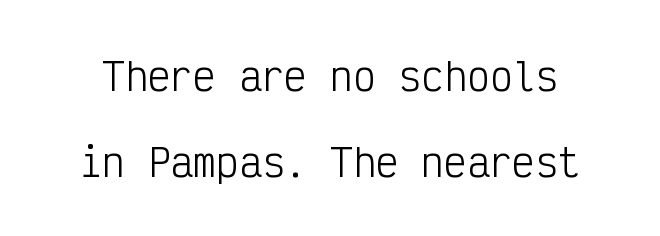
{"serif": "no", "italic": "no", "bold": "no", "weight": "light", "width": "condensed", "stroke_contrast": "low", "x_height": "medium", "monospaced": "yes", "underline": "no", "line_spacing": "loose", "line_spacing_ratio": 2.26, "letter_spacing": "normal", "letter_spacing_em": 0.0, "glyph_px": 38}
